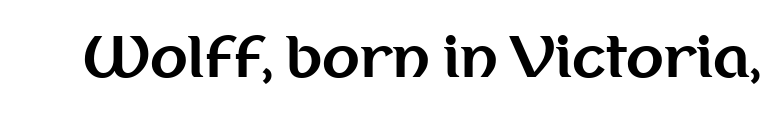
{"serif": "no", "italic": "no", "bold": "yes", "weight": "bold", "width": "normal", "stroke_contrast": "medium", "x_height": "medium", "monospaced": "no", "underline": "no", "letter_spacing": "normal", "letter_spacing_em": 0.0, "glyph_px": 55}
